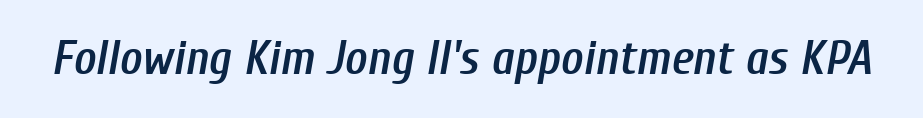
The rendering keeps characters at their native spacing. A bare baseline throughout the passage. Note the varied advance widths — an 'i' is clearly narrower than an 'm'. A somewhat darkened texture: the type is semibold rather than bold. A typesetter would mark this as italic.
